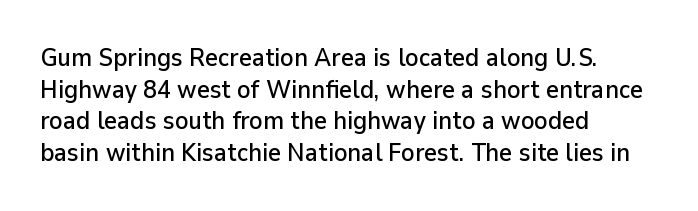
The image shows 25 px text type, upright; set left-aligned, normal line spacing (1.27x), normal letter spacing, not underlined.
